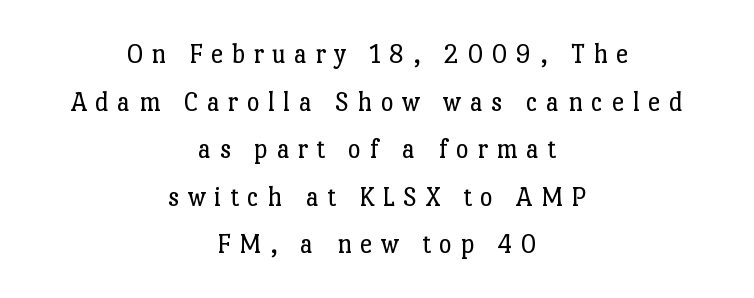
Q: Is the text bold? A: No.
Q: Is the text italic (slanted)? A: No, it is upright.
Q: Is the typeface a serif or a sans-serif typeface? A: Serif.
Q: Is the text underlined? A: No.
Q: How is the paragraph aligned? A: Centered.
Q: Is the spacing between letters normal or unusually wide? A: Unusually wide.
Q: Is the spacing between lines tight, normal or loose? A: Normal.
Q: Width (condensed, normal, or wide)? A: Normal.
Q: Stroke contrast? A: Low.
Q: x-height? A: Medium.
Q: Monospaced? A: No.
